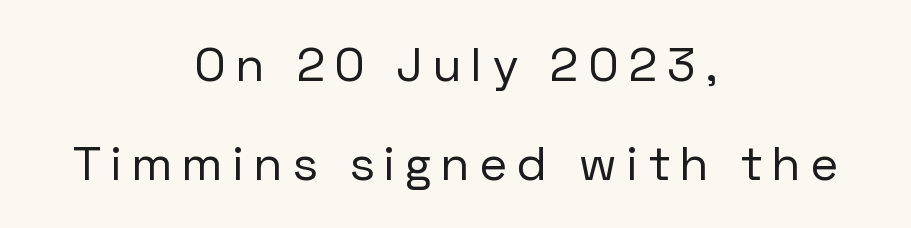
Q: Is the text bold? A: No.
Q: Is the text italic (slanted)? A: No, it is upright.
Q: Is the typeface a serif or a sans-serif typeface? A: Sans-serif.
Q: Is the text underlined? A: No.
Q: How is the paragraph aligned? A: Centered.
Q: Is the spacing between letters normal or unusually wide? A: Unusually wide.
Q: Is the spacing between lines tight, normal or loose? A: Loose.
Q: Width (condensed, normal, or wide)? A: Normal.
Q: Stroke contrast? A: Low.
Q: x-height? A: Medium.
Q: Monospaced? A: No.
